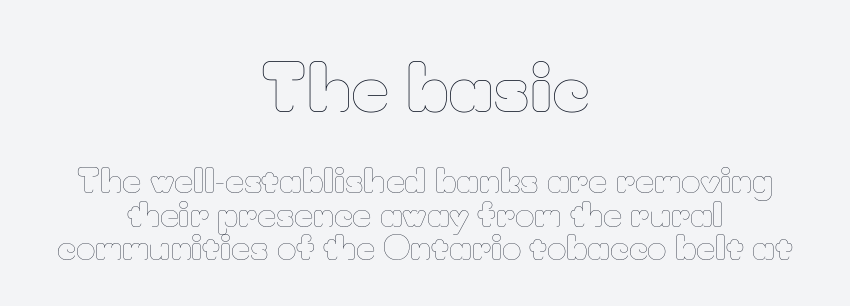
{"italic": "no", "bold": "no", "weight": "thin", "width": "normal", "stroke_contrast": "low", "x_height": "small", "monospaced": "no", "underline": "no", "align": "center", "line_spacing": "tight", "line_spacing_ratio": 1.01, "letter_spacing": "normal", "letter_spacing_em": 0.0, "larger_block": "first", "size_ratio": 2.0, "glyph_px": 66}
